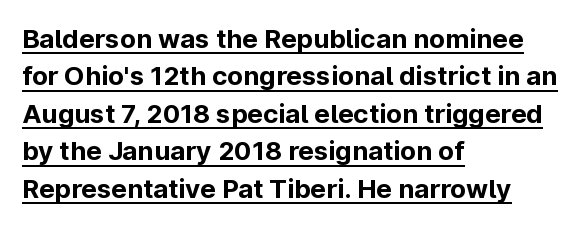
The image shows 26 px bold type, upright; set left-aligned, normal line spacing (1.44x), normal letter spacing, underlined.
